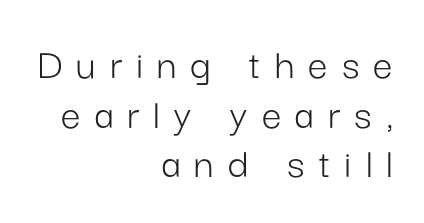
Q: Is the text bold? A: No.
Q: Is the text italic (slanted)? A: No, it is upright.
Q: Is the typeface a serif or a sans-serif typeface? A: Sans-serif.
Q: Is the text underlined? A: No.
Q: How is the paragraph aligned? A: Right-aligned.
Q: Is the spacing between letters normal or unusually wide? A: Unusually wide.
Q: Is the spacing between lines tight, normal or loose? A: Tight.
Q: Width (condensed, normal, or wide)? A: Normal.
Q: Stroke contrast? A: Low.
Q: x-height? A: Medium.
Q: Monospaced? A: No.
